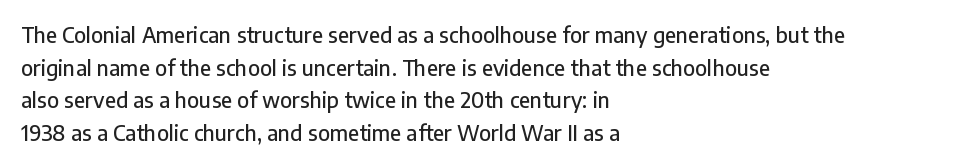
{"italic": "no", "underline": "no", "align": "left", "line_spacing": "normal", "line_spacing_ratio": 1.55, "letter_spacing": "normal", "letter_spacing_em": 0.0, "glyph_px": 21}
